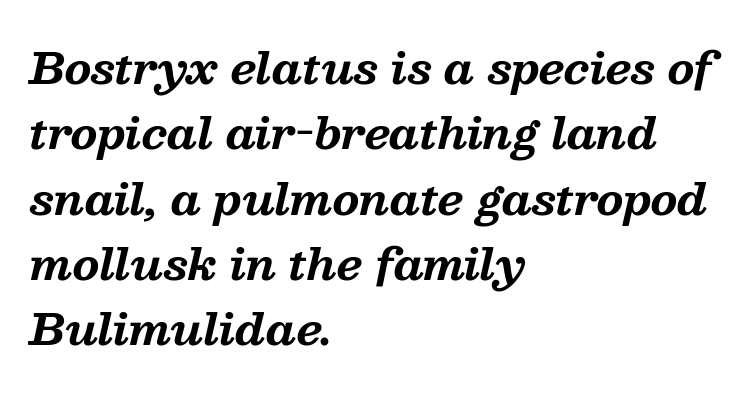
Q: Is the text bold? A: Yes.
Q: Is the text italic (slanted)? A: Yes, it leans right by about 13 degrees.
Q: Is the typeface a serif or a sans-serif typeface? A: Serif.
Q: Is the text underlined? A: No.
Q: How is the paragraph aligned? A: Left-aligned.
Q: Is the spacing between letters normal or unusually wide? A: Normal.
Q: Is the spacing between lines tight, normal or loose? A: Normal.
Q: Width (condensed, normal, or wide)? A: Normal.
Q: Stroke contrast? A: Medium.
Q: x-height? A: Medium.
Q: Monospaced? A: No.
